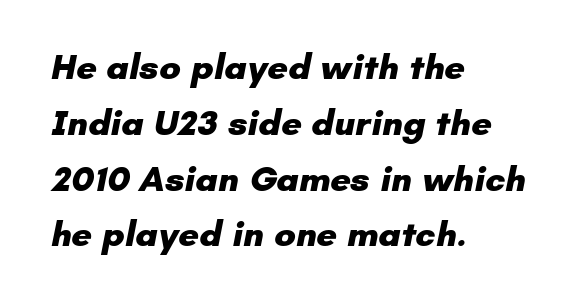
Q: Is the text bold? A: Yes.
Q: Is the typeface a serif or a sans-serif typeface? A: Sans-serif.
Q: Is the text underlined? A: No.
Q: How is the paragraph aligned? A: Left-aligned.
Q: Is the spacing between letters normal or unusually wide? A: Normal.
Q: Is the spacing between lines tight, normal or loose? A: Normal.
Q: Width (condensed, normal, or wide)? A: Normal.
Q: Stroke contrast? A: Low.
Q: x-height? A: Small.
Q: Monospaced? A: No.
